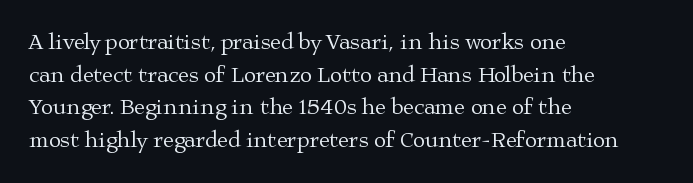
Rows of type keep a routine distance in the vertical direction. The space beneath each line is pristine and unruled. Which margin do the lines hug? The left one — the right edge is uneven. The letterforms sit shoulder to shoulder at normal distance.
